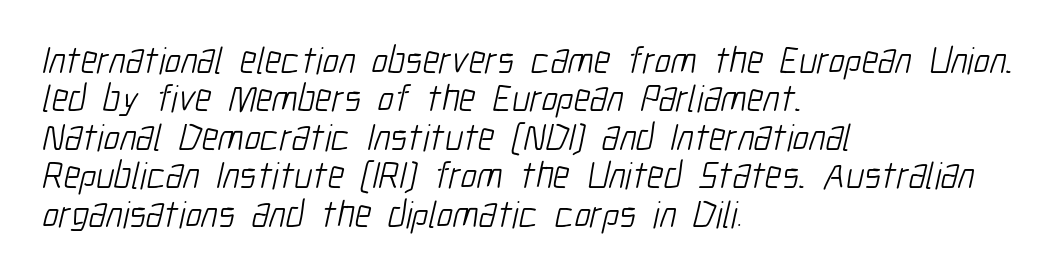
Leading: reduced. The face used here is proportionally spaced, like ordinary book or web type. Typeset ragged right — the left edge is the straight one. Regarding serifs, this sample does without them.
